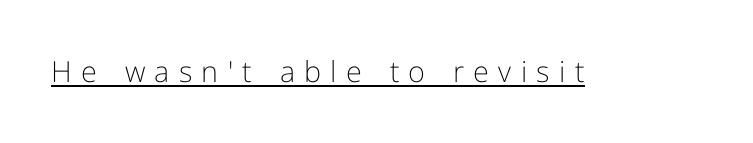
{"serif": "no", "italic": "no", "bold": "no", "weight": "light", "width": "normal", "stroke_contrast": "low", "x_height": "medium", "monospaced": "no", "underline": "yes", "letter_spacing": "wide", "letter_spacing_em": 0.32, "glyph_px": 29}
